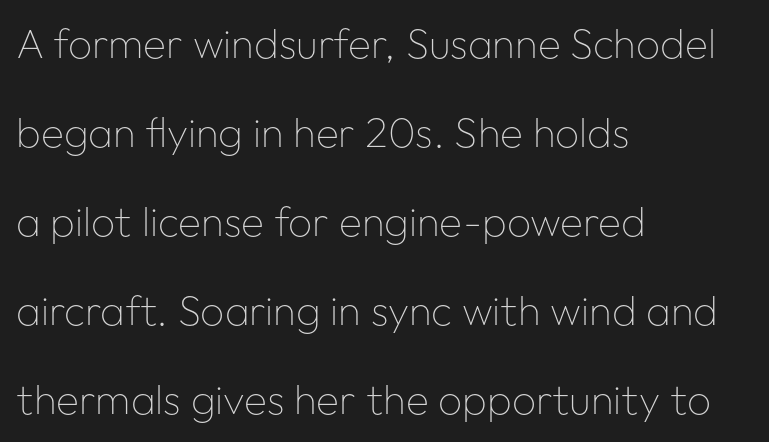
The image shows 42 px thin sans-serif type, upright; set left-aligned, loose line spacing (2.12x), normal letter spacing, not underlined; low stroke contrast and a medium x-height.
